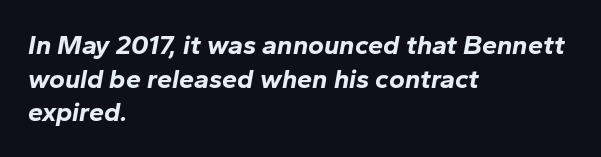
Typesetter's note: full bold, strokes at maximum text heaviness. In terms of letterspacing, this is plain default setting. Normally led — the rows are evenly, conventionally spaced. A student would call this left alignment; a typographer would say flush left, rag right.
